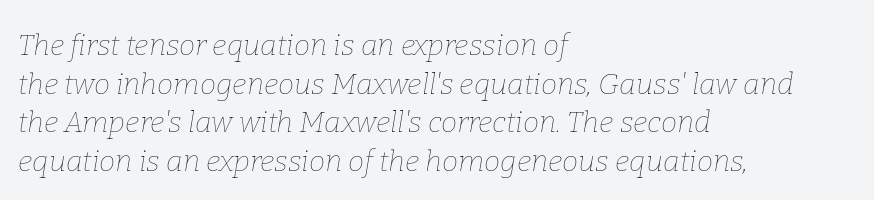
The image shows 29 px thin type, italic (leaning right); set left-aligned, normal line spacing (1.33x), normal letter spacing, not underlined; low stroke contrast and a medium x-height.
